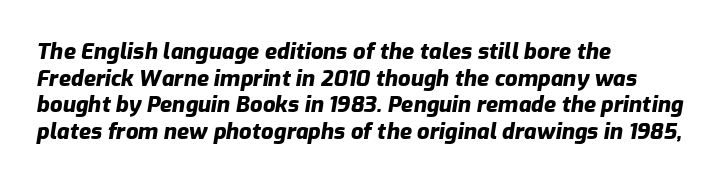
Q: Is the text bold? A: Yes.
Q: Is the text italic (slanted)? A: Yes, it leans right by about 9 degrees.
Q: Is the text underlined? A: No.
Q: How is the paragraph aligned? A: Left-aligned.
Q: Is the spacing between letters normal or unusually wide? A: Normal.
